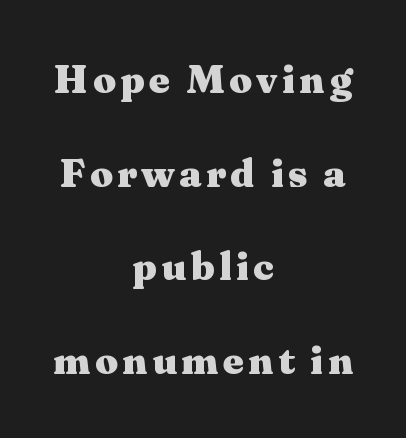
These lines are centered, leaving both edges ragged. The face used here is proportionally spaced, like ordinary book or web type. Just letters on the line, the space beneath them empty. It's the straight-up-and-down kind of type. The passage shown is emphatically bold.
